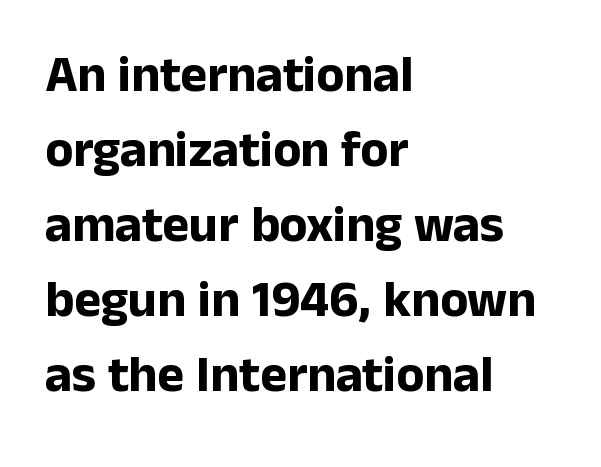
{"serif": "no", "italic": "no", "bold": "yes", "weight": "bold", "width": "normal", "stroke_contrast": "low", "x_height": "medium", "monospaced": "no", "underline": "no", "align": "left", "line_spacing": "normal", "line_spacing_ratio": 1.47, "letter_spacing": "normal", "letter_spacing_em": 0.0, "glyph_px": 51}
